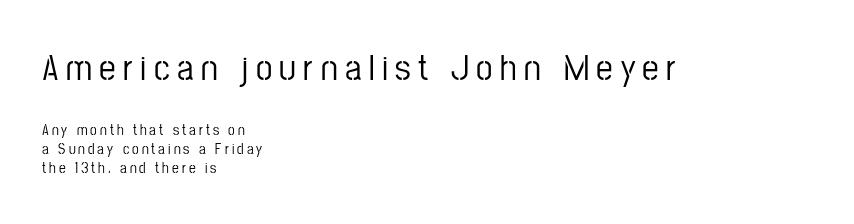
This is the regular roman posture of the typeface. The lines are quadded left. There is plenty of visible air inserted between adjacent glyphs. Serifs: no, the terminals of the letterforms are clean. Words float on clear page, feet unadorned.
